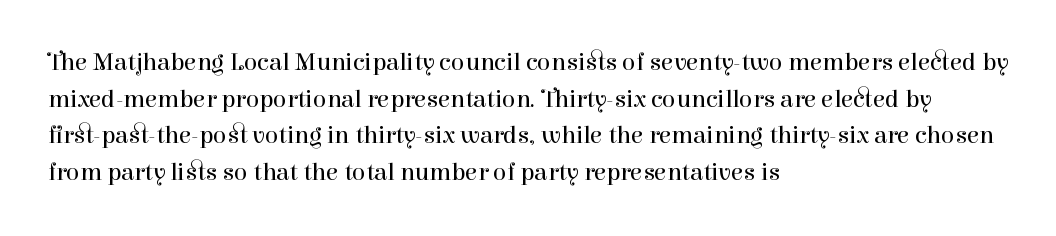
Weight: in the light-to-regular range. In CSS terms this would be text-align: left. The letters stand straight up with perfectly vertical stems. Each new line begins a customary step beneath the previous one. Characters follow at the spacing the type designer built in.
